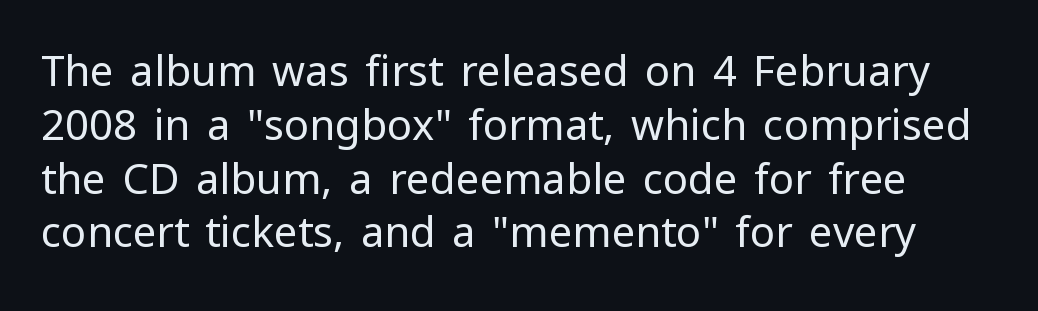
Designer's note — italics off, roman on. Summary of weight: not heavy and not bold. What's the leading like? Ordinary, nothing unusual. A typesetter would call this proportional, since set widths differ per character. This is sans-serif lettering, the kind often seen on screens and signage.
